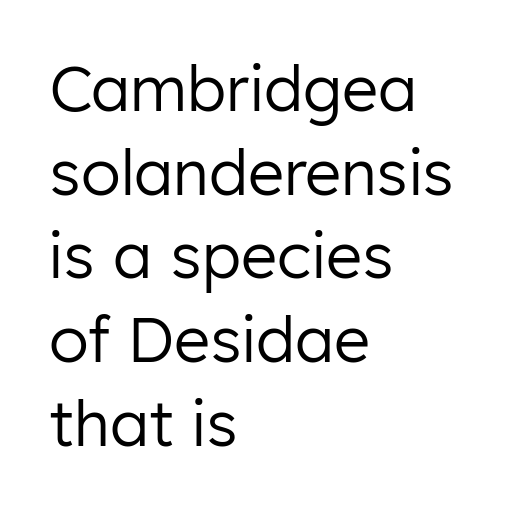
The rows are spaced the way most documents space them. Honestly, the letter spacing is just normal — you wouldn't notice it. Heft: none added — not bold. Here the designer chose a conventional face with non-uniform glyph widths.
